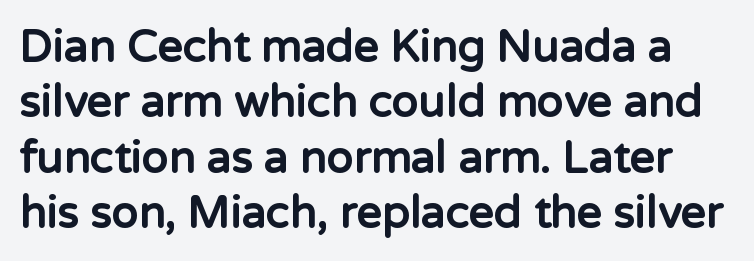
The image shows 44 px bold sans-serif type, upright; set normal line spacing (1.26x), normal letter spacing, not underlined; low stroke contrast and a medium x-height.
